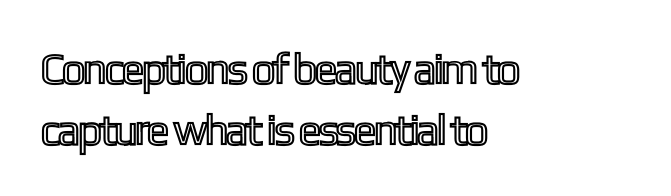
The image shows 43 px condensed type, upright; set left-aligned, normal line spacing (1.41x), normal letter spacing, not underlined; a medium x-height.
